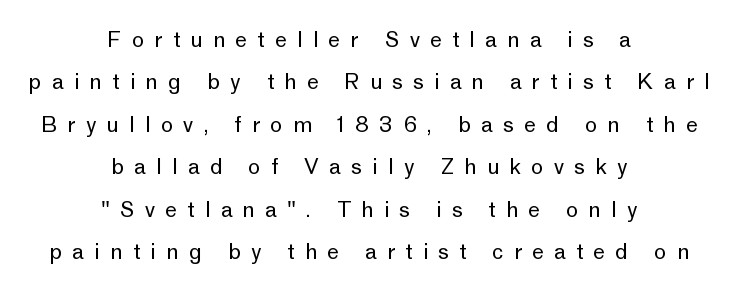
The typesetting does not lean heavy: it is not bold. Honestly, the letter spacing is so wide it's the main thing you notice. The paragraph has two soft edges and a firm central axis. Notice how the stems are strictly vertical — no italics here. Anything drawn beneath the words? Only blank space. You could fit nearly another row in the gap between these rows.
